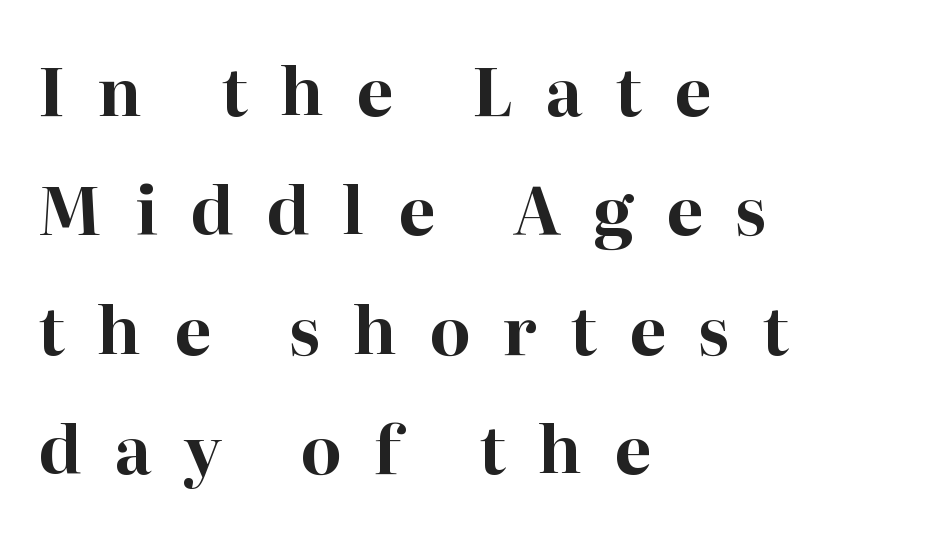
{"serif": "yes", "italic": "no", "bold": "yes", "weight": "bold", "width": "normal", "stroke_contrast": "high", "x_height": "medium", "monospaced": "no", "underline": "no", "align": "left", "line_spacing_ratio": 1.81, "letter_spacing": "wide", "letter_spacing_em": 0.49, "glyph_px": 66}
